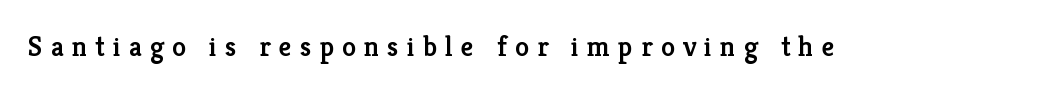
Bare-footed words on every line. The lettering stays uniformly vertical, giving the passage a roman look. The face used here is a semibold: visibly heavier than regular, lighter than bold. Loose tracking; the words dissolve into strings of separated letters.
